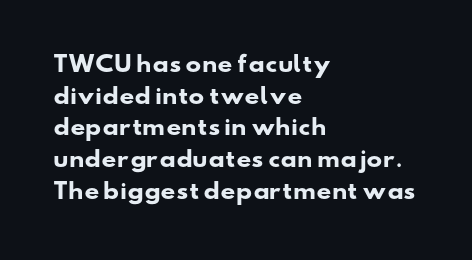
Check the space under the baseline: it is left empty. Typeset ragged right — the left edge is the straight one. Typographic density is high because the face is bold. The rendering keeps characters at their native spacing.
